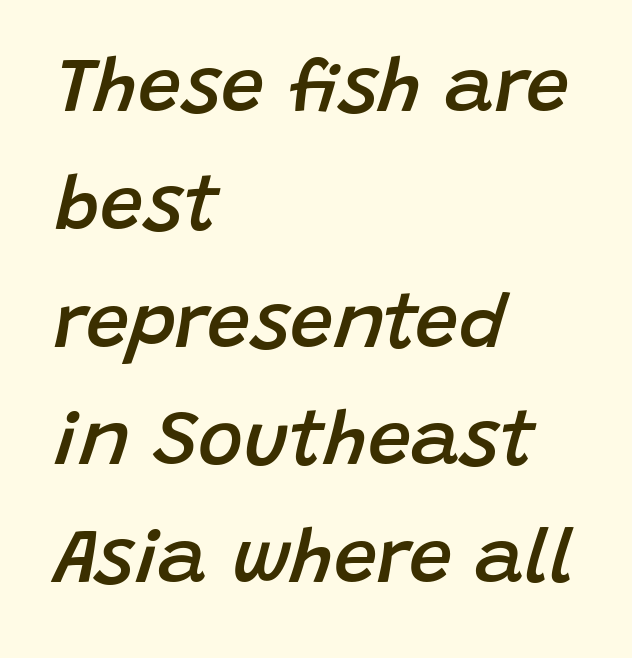
Q: Is the text bold? A: Semi-bold.
Q: Is the text italic (slanted)? A: Yes, it leans right by about 15 degrees.
Q: Is the text underlined? A: No.
Q: How is the paragraph aligned? A: Left-aligned.
Q: Is the spacing between letters normal or unusually wide? A: Normal.
Q: Is the spacing between lines tight, normal or loose? A: Normal.
Q: Width (condensed, normal, or wide)? A: Normal.
Q: Stroke contrast? A: Low.
Q: x-height? A: Large.
Q: Monospaced? A: No.
